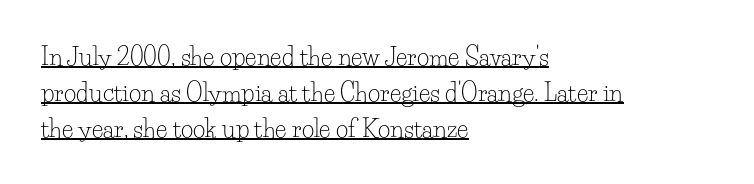
Q: Is the text bold? A: No.
Q: Is the text italic (slanted)? A: No, it is upright.
Q: Is the text underlined? A: Yes.
Q: How is the paragraph aligned? A: Left-aligned.
Q: Is the spacing between letters normal or unusually wide? A: Normal.
Q: Is the spacing between lines tight, normal or loose? A: Normal.
